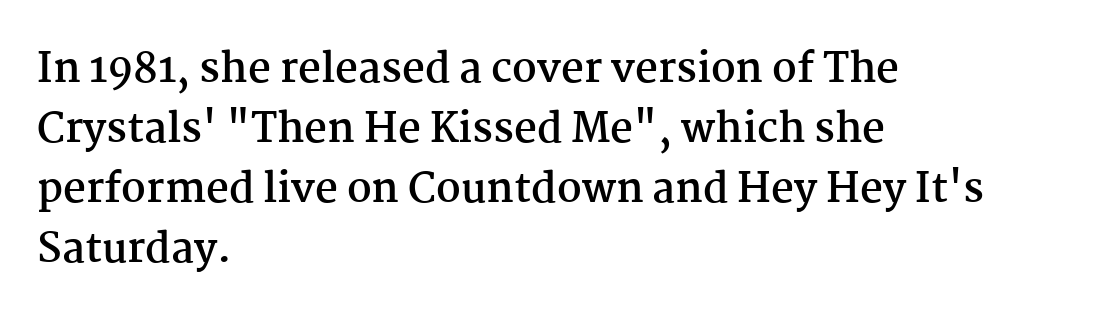
Leading: standard. Look at the stroke-to-counter ratio: heavy, a bold. Each letter keeps its own natural width here, so spacing adapts to shape. All the whitespace from short lines collects on the right. Short note: letters normally spaced.
